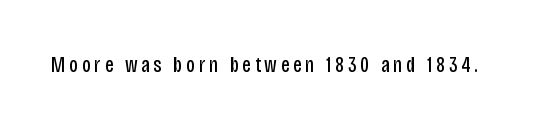
{"italic": "no", "bold": "no", "underline": "no", "glyph_px": 22}
